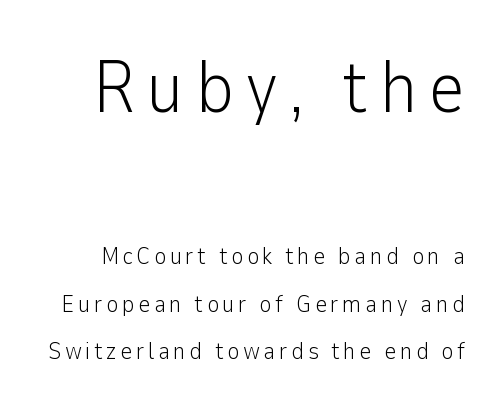
The image shows 73 px light sans-serif type, upright; set loose line spacing (1.96x), not underlined; the first (top) block is 3.04x larger; low stroke contrast and a medium x-height.
